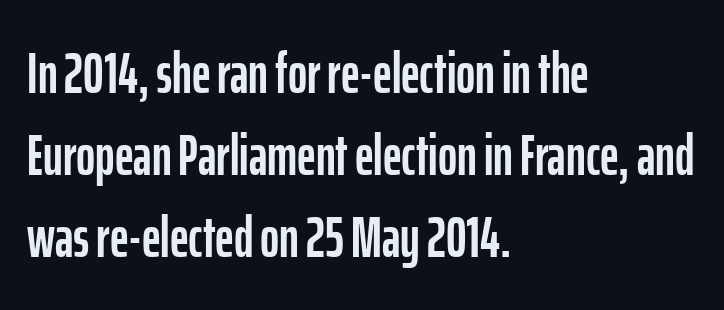
{"serif": "no", "italic": "no", "width": "condensed", "stroke_contrast": "low", "x_height": "medium", "monospaced": "no", "underline": "no", "align": "left", "line_spacing": "normal", "line_spacing_ratio": 1.41, "letter_spacing": "normal", "letter_spacing_em": 0.0, "glyph_px": 58}
